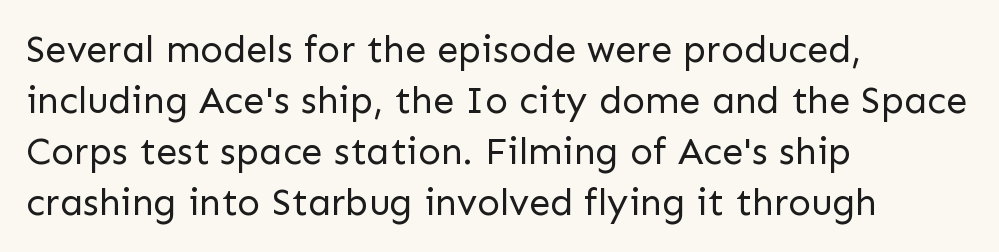
The image shows 38 px regular-weight sans-serif type, upright; set left-aligned, normal line spacing (1.34x), normal letter spacing, not underlined; low stroke contrast and a medium x-height.
